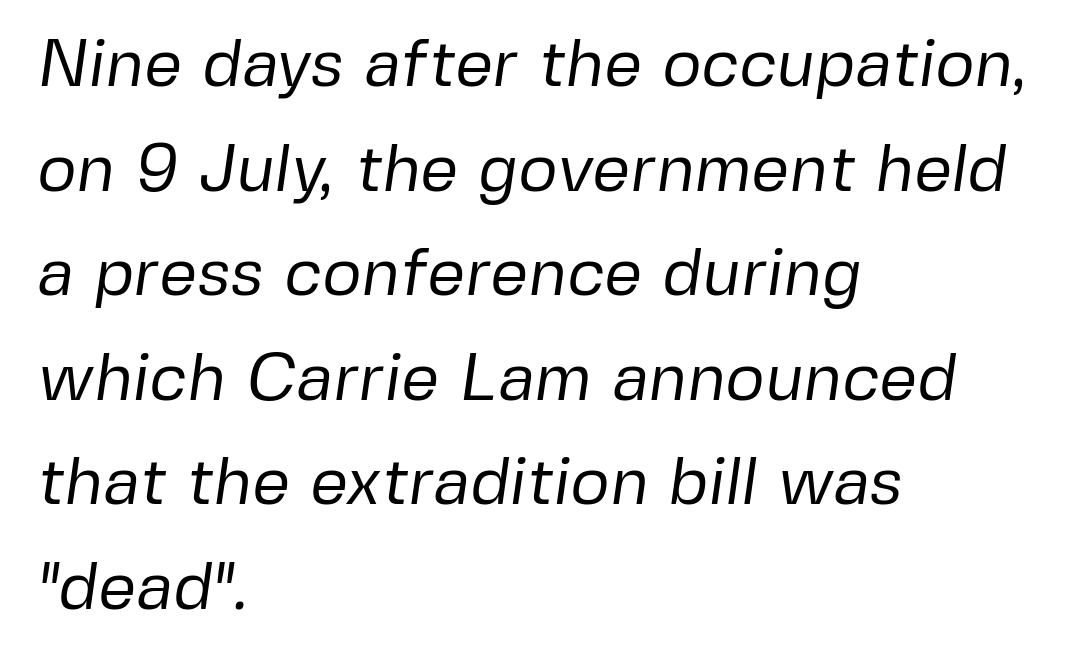
Q: Is the text bold? A: No.
Q: Is the typeface a serif or a sans-serif typeface? A: Sans-serif.
Q: Is the text underlined? A: No.
Q: How is the paragraph aligned? A: Left-aligned.
Q: Is the spacing between letters normal or unusually wide? A: Normal.
Q: Is the spacing between lines tight, normal or loose? A: Normal.
Q: Width (condensed, normal, or wide)? A: Normal.
Q: Stroke contrast? A: Low.
Q: x-height? A: Medium.
Q: Monospaced? A: No.
